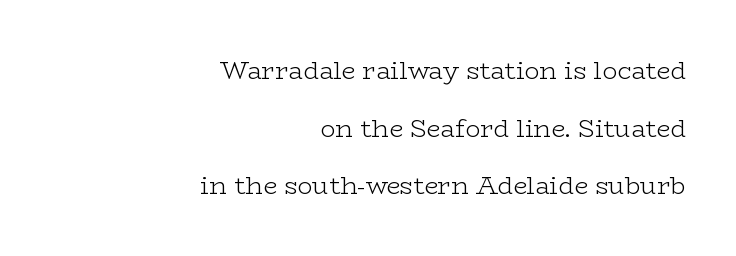
{"italic": "no", "bold": "no", "underline": "no", "align": "right", "line_spacing": "loose", "line_spacing_ratio": 2.31, "letter_spacing": "normal", "letter_spacing_em": 0.0, "glyph_px": 25}
